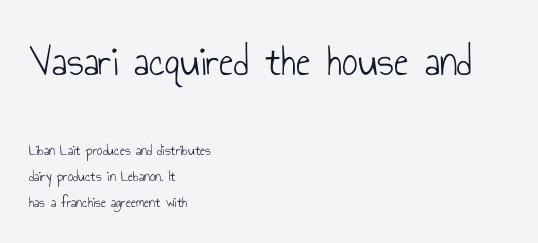
{"serif": "no", "italic": "no", "bold": "no", "weight": "light", "width": "condensed", "stroke_contrast": "low", "x_height": "small", "monospaced": "no", "underline": "no", "align": "left", "line_spacing_ratio": 1.71, "letter_spacing": "normal", "letter_spacing_em": 0.0, "larger_block": "first", "size_ratio": 2.93, "glyph_px": 44}
